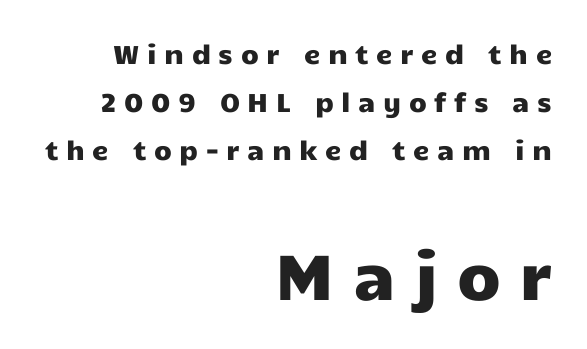
The image shows 64 px wide sans-serif type, upright; set right-aligned, line spacing 1.84x, unusually wide letter spacing (+0.29 em), not underlined; the second (bottom) block is 2.46x larger; low stroke contrast and a medium x-height.
